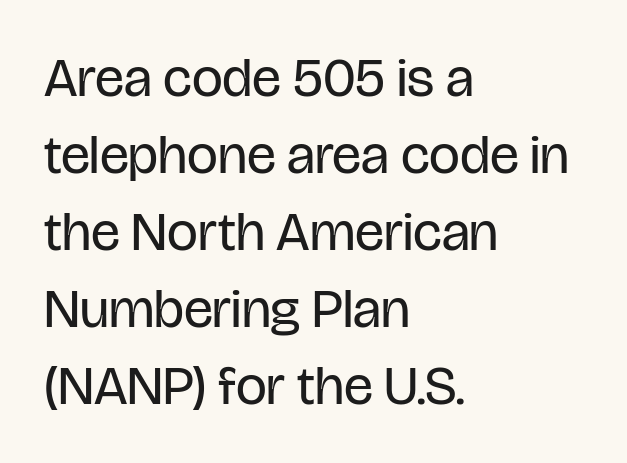
Layout note: lines flush left. Vertical strokes here are truly vertical. Serifs: no, the terminals of the letterforms are clean. The foot of each line stays bare and open. Counters stay open thanks to moderate or lighter strokes. The vertical gap from one line to the next is medium.
